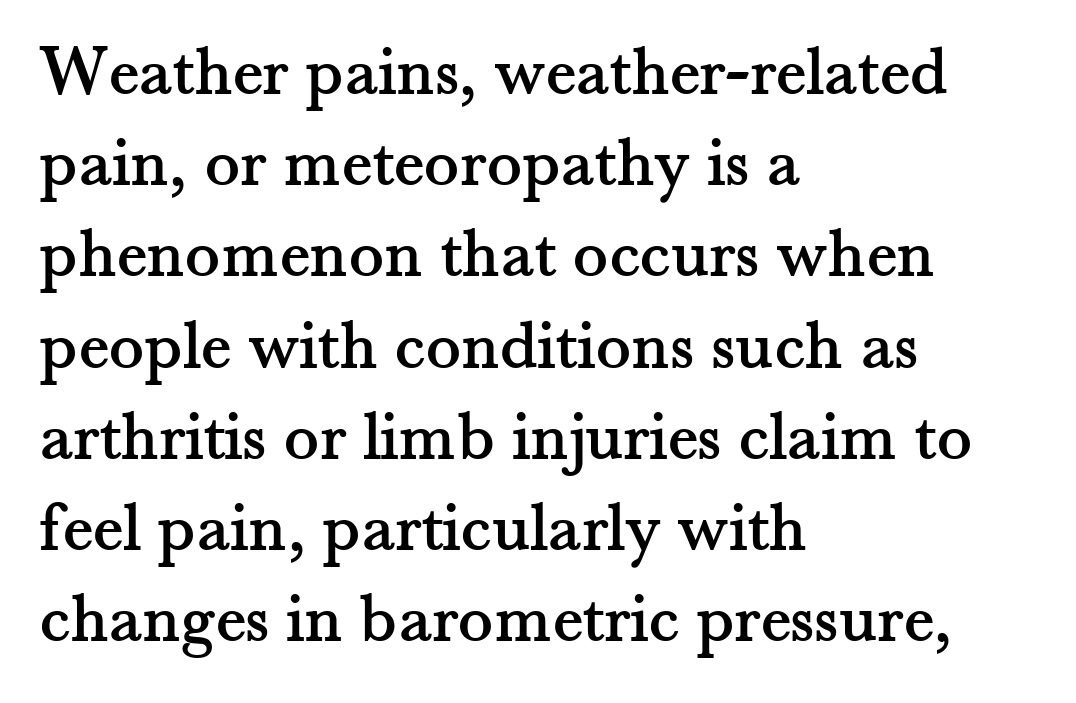
{"serif": "yes", "italic": "no", "width": "normal", "stroke_contrast": "medium", "x_height": "small", "monospaced": "no", "underline": "no", "align": "left", "line_spacing": "normal", "line_spacing_ratio": 1.25, "letter_spacing": "normal", "letter_spacing_em": 0.0, "glyph_px": 73}
